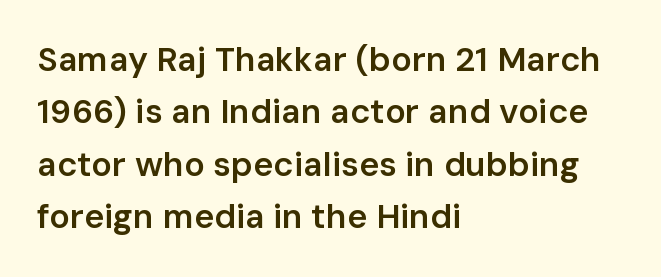
Tracking value appears to be zero — textbook default spacing. Descenders are the only things crossing below the line. Horizontally, the lines are justified to the leading edge only. The rows are spaced the way most documents space them. Moderately thickened strokes mark this as semibold type. This sample uses a sans-serif face.
